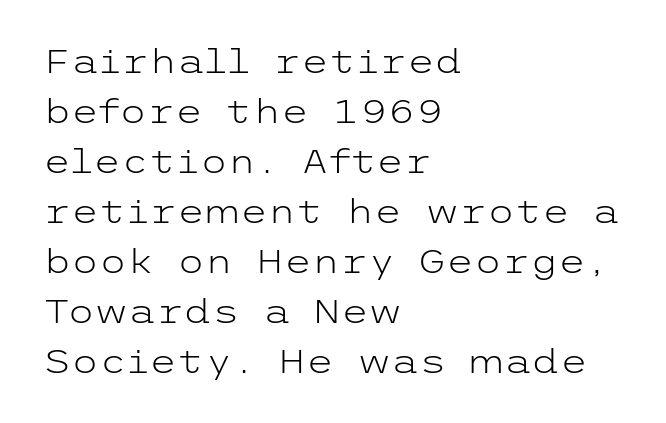
{"serif": "no", "italic": "no", "bold": "no", "weight": "light", "width": "wide", "stroke_contrast": "low", "x_height": "medium", "underline": "no", "align": "left", "line_spacing": "normal", "line_spacing_ratio": 1.56, "letter_spacing": "normal", "letter_spacing_em": 0.0, "glyph_px": 32}
